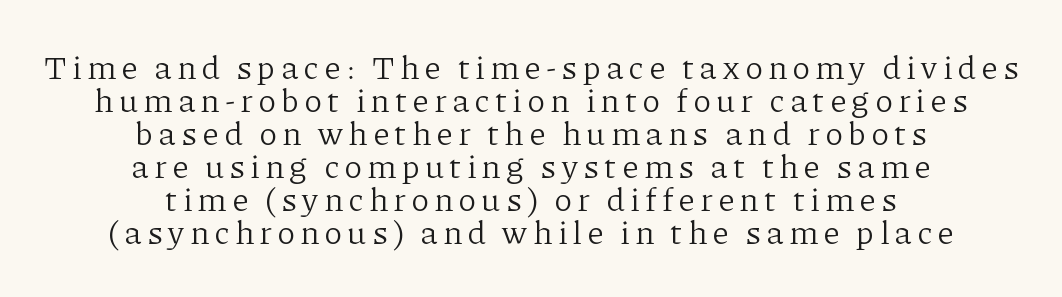
Tall strokes in this sample are plumb rather than angled. The passage shown stacks its lines with hardly any gap. Typographically, this falls in the serif category. Weight: regular or lighter. The glyphs are unaccompanied by any horizontal stroke below them.
